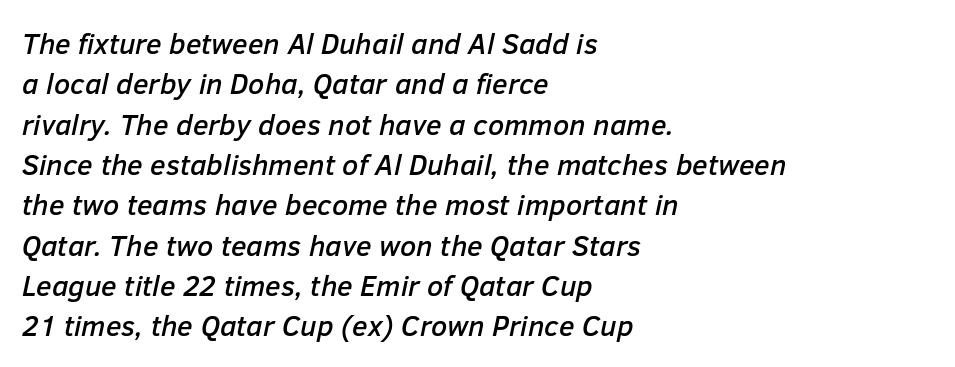
Q: Is the text italic (slanted)? A: Yes, it leans right by about 12 degrees.
Q: Is the text underlined? A: No.
Q: How is the paragraph aligned? A: Left-aligned.
Q: Is the spacing between letters normal or unusually wide? A: Normal.
Q: Is the spacing between lines tight, normal or loose? A: Normal.
Q: Width (condensed, normal, or wide)? A: Normal.
Q: Stroke contrast? A: Low.
Q: x-height? A: Medium.
Q: Monospaced? A: No.
